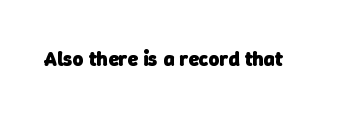
{"bold": "yes", "underline": "no", "letter_spacing": "normal", "letter_spacing_em": 0.0, "glyph_px": 21}
